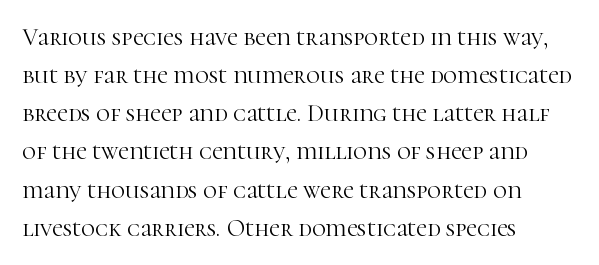
{"italic": "no", "bold": "no", "underline": "no", "align": "left", "line_spacing": "normal", "line_spacing_ratio": 1.59, "letter_spacing": "normal", "letter_spacing_em": 0.0, "glyph_px": 24}
